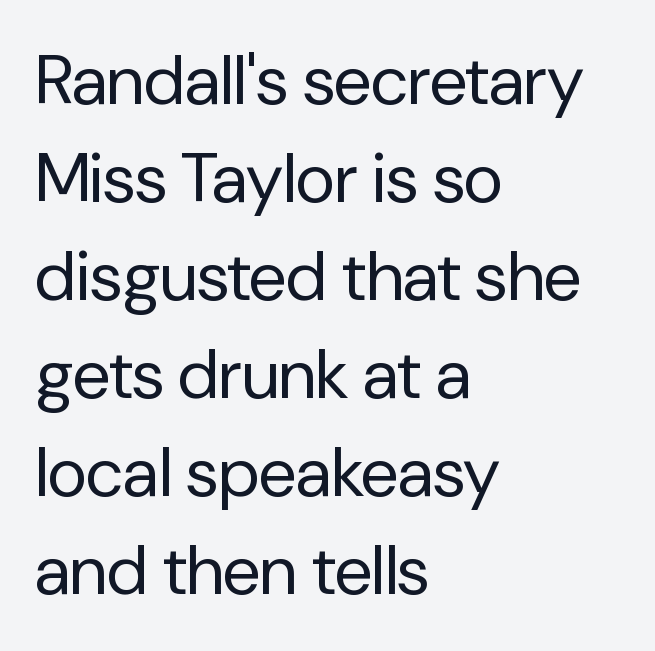
Q: Is the text bold? A: No.
Q: Is the text italic (slanted)? A: No, it is upright.
Q: Is the typeface a serif or a sans-serif typeface? A: Sans-serif.
Q: Is the text underlined? A: No.
Q: How is the paragraph aligned? A: Left-aligned.
Q: Is the spacing between letters normal or unusually wide? A: Normal.
Q: Is the spacing between lines tight, normal or loose? A: Normal.
Q: Width (condensed, normal, or wide)? A: Normal.
Q: Stroke contrast? A: Low.
Q: x-height? A: Medium.
Q: Monospaced? A: No.
